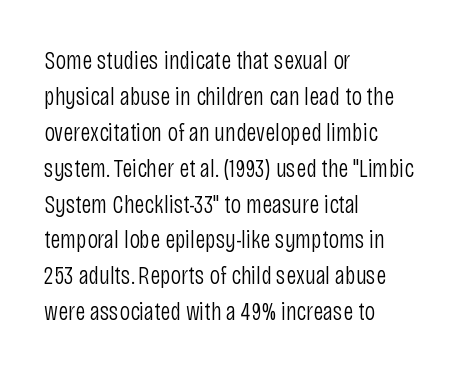
Q: Is the text bold? A: No.
Q: Is the text italic (slanted)? A: No, it is upright.
Q: Is the text underlined? A: No.
Q: How is the paragraph aligned? A: Left-aligned.
Q: Is the spacing between letters normal or unusually wide? A: Normal.
Q: Is the spacing between lines tight, normal or loose? A: Normal.
